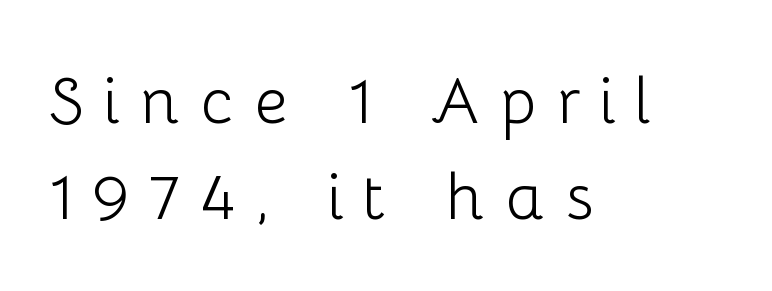
Q: Is the text bold? A: No.
Q: Is the text italic (slanted)? A: No, it is upright.
Q: Is the typeface a serif or a sans-serif typeface? A: Sans-serif.
Q: Is the text underlined? A: No.
Q: How is the paragraph aligned? A: Left-aligned.
Q: Is the spacing between letters normal or unusually wide? A: Unusually wide.
Q: Is the spacing between lines tight, normal or loose? A: Normal.
Q: Width (condensed, normal, or wide)? A: Normal.
Q: Stroke contrast? A: Low.
Q: x-height? A: Medium.
Q: Monospaced? A: No.
